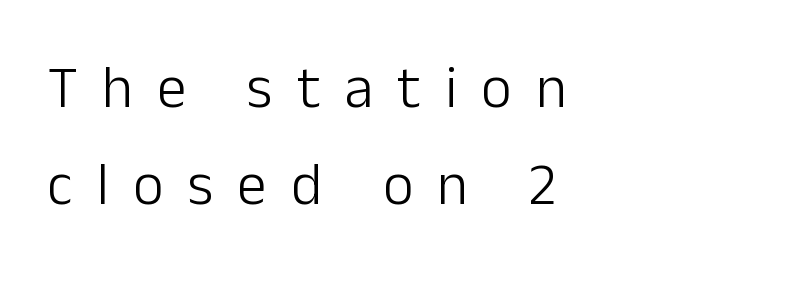
The image shows 59 px light sans-serif type, upright; set left-aligned, normal line spacing (1.64x), unusually wide letter spacing (+0.41 em), not underlined; low stroke contrast and a medium x-height.
